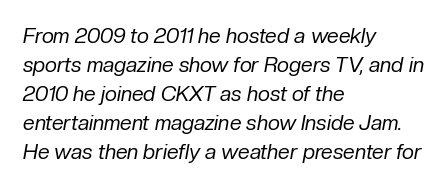
{"italic": "yes", "lean": "right", "slant_degrees": 10, "bold": "no", "underline": "no", "align": "left", "line_spacing": "normal", "line_spacing_ratio": 1.38, "letter_spacing": "normal", "letter_spacing_em": 0.0, "glyph_px": 21}
